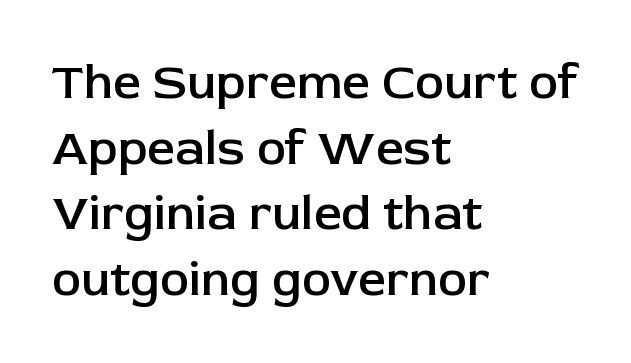
{"serif": "no", "italic": "no", "bold": "semi", "weight": "semibold", "width": "normal", "stroke_contrast": "low", "x_height": "medium", "monospaced": "no", "underline": "no", "align": "left", "line_spacing": "normal", "line_spacing_ratio": 1.34, "letter_spacing": "normal", "letter_spacing_em": 0.0, "glyph_px": 49}
